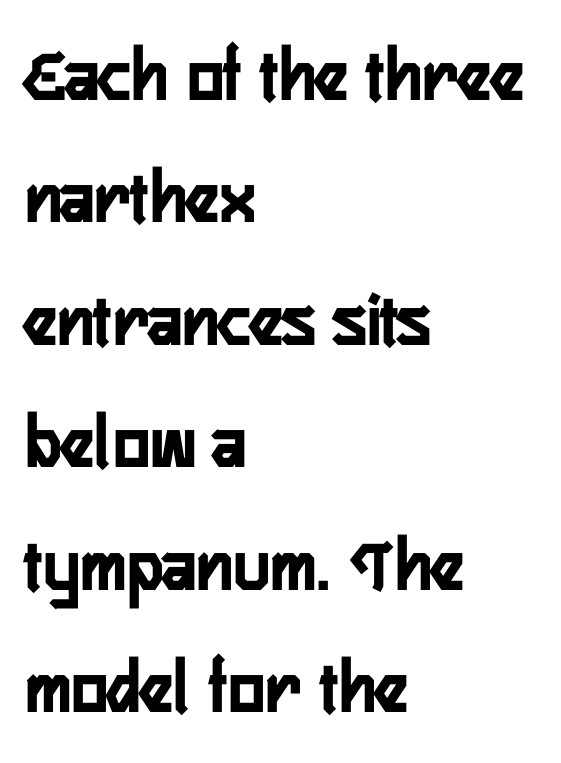
{"serif": "no", "italic": "no", "bold": "yes", "weight": "semibold", "width": "condensed", "stroke_contrast": "low", "x_height": "medium", "monospaced": "no", "underline": "no", "align": "left", "line_spacing": "normal", "line_spacing_ratio": 1.59, "letter_spacing": "normal", "letter_spacing_em": 0.0, "glyph_px": 77}
